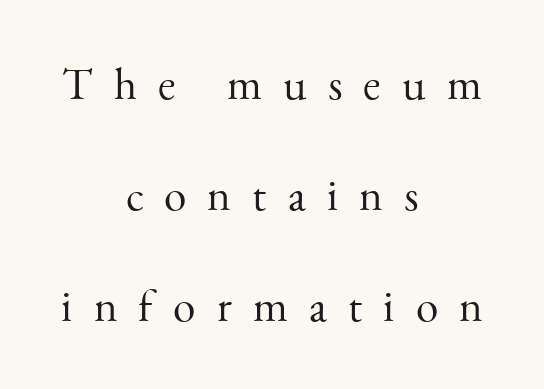
Horizontal bands of white between lines are thick stripes. Between one letter and the next there's a generous, obvious gap. Looks like regular typesetting: each glyph gets only the width it needs. Nobody drew a line under any word here.
